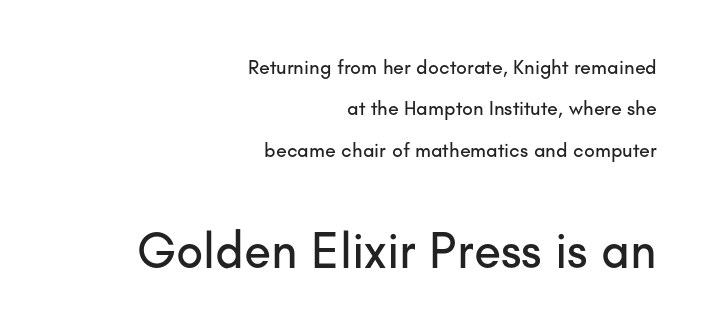
The image shows 50 px sans-serif type, upright; set right-aligned, loose line spacing (2.07x), normal letter spacing, not underlined; the second (bottom) block is 2.5x larger; low stroke contrast and a small x-height.
